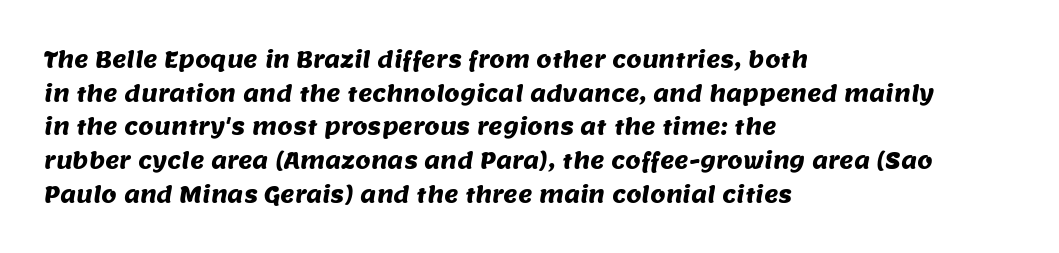
{"underline": "no", "align": "left", "line_spacing": "normal", "line_spacing_ratio": 1.53, "letter_spacing": "normal", "letter_spacing_em": 0.0, "glyph_px": 22}
